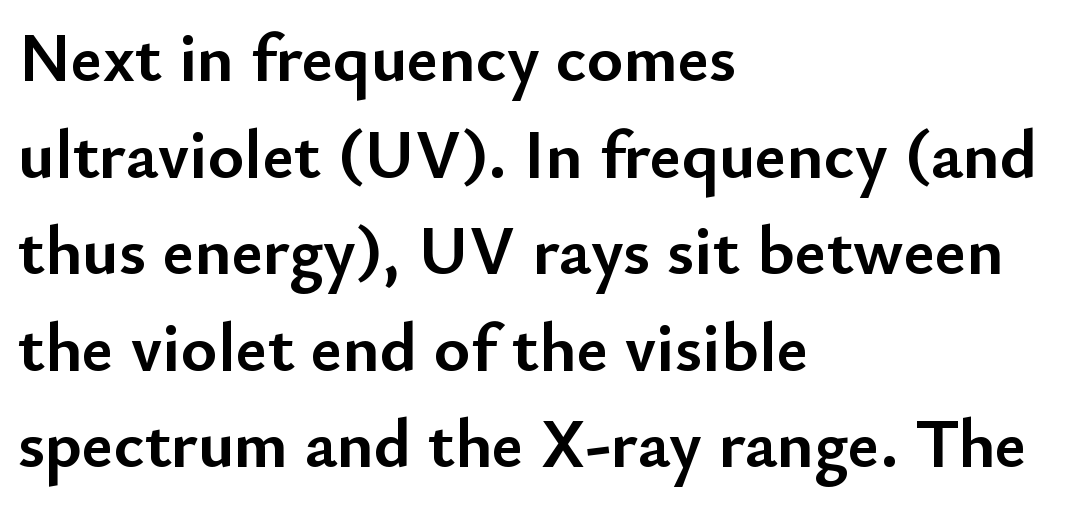
A typesetter would mark this as roman, not italic. Nobody touched the tracking dial on this one. Proportional: the letters do not fall into vertical columns. What's the leading like? Ordinary, nothing unusual.
